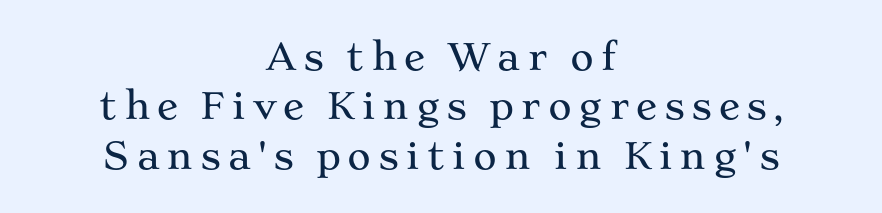
Q: Is the text italic (slanted)? A: No, it is upright.
Q: Is the typeface a serif or a sans-serif typeface? A: Serif.
Q: Is the text underlined? A: No.
Q: How is the paragraph aligned? A: Centered.
Q: Is the spacing between lines tight, normal or loose? A: Normal.
Q: Width (condensed, normal, or wide)? A: Wide.
Q: Stroke contrast? A: Medium.
Q: x-height? A: Medium.
Q: Monospaced? A: No.
